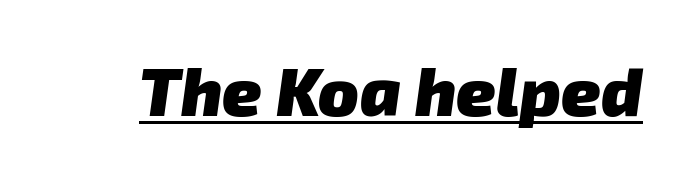
Q: Is the text bold? A: Yes.
Q: Is the typeface a serif or a sans-serif typeface? A: Sans-serif.
Q: Is the text underlined? A: Yes.
Q: Is the spacing between letters normal or unusually wide? A: Normal.
Q: Width (condensed, normal, or wide)? A: Normal.
Q: Stroke contrast? A: Low.
Q: x-height? A: Medium.
Q: Monospaced? A: No.
